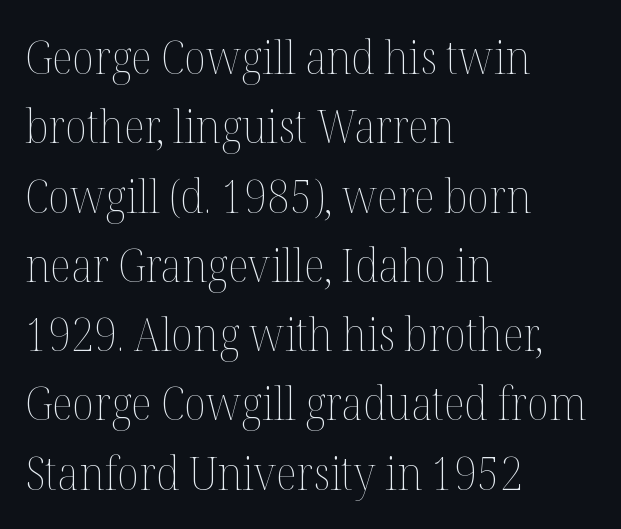
{"italic": "no", "bold": "no", "weight": "thin", "width": "normal", "stroke_contrast": "medium", "x_height": "medium", "monospaced": "no", "underline": "no", "align": "left", "line_spacing": "normal", "line_spacing_ratio": 1.54, "letter_spacing": "normal", "letter_spacing_em": 0.0, "glyph_px": 45}
